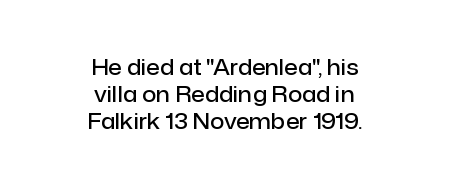
Q: Is the text bold? A: Semi-bold.
Q: Is the text italic (slanted)? A: No, it is upright.
Q: Is the text underlined? A: No.
Q: How is the paragraph aligned? A: Centered.
Q: Is the spacing between letters normal or unusually wide? A: Normal.
